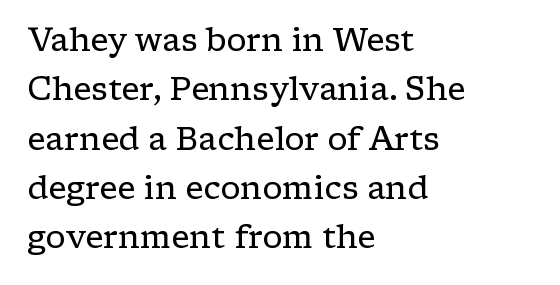
{"serif": "yes", "italic": "no", "bold": "no", "weight": "regular", "width": "wide", "stroke_contrast": "low", "x_height": "medium", "monospaced": "no", "underline": "no", "align": "left", "line_spacing": "normal", "line_spacing_ratio": 1.54, "letter_spacing": "normal", "letter_spacing_em": 0.0, "glyph_px": 32}
